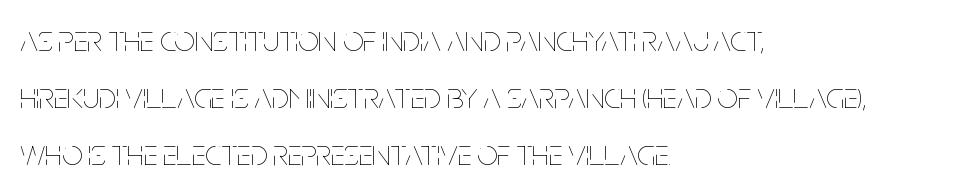
Leading: standard. No word sits above an underline. The lettering stays uniformly vertical, giving the passage a roman look. Is this a heavy cut? Hardly; it is regular or lighter. In CSS terms this would be text-align: left. Varying glyph widths throughout — classic text-font behaviour.
